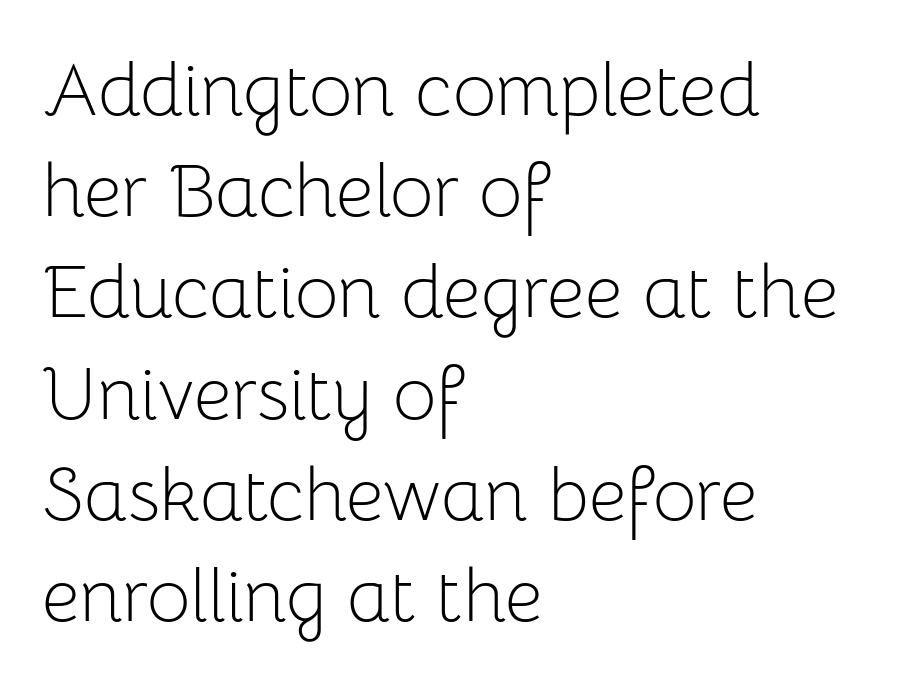
You could call the tracking neutral — neither tight nor loose. Is this a sans? Yes — the strokes have no serifs. Stem width sits at or under what a default text font uses. Notice how the stems are strictly vertical — no italics here. The lines sit at an ordinary, default distance from one another. Varying glyph widths throughout — classic text-font behaviour.
